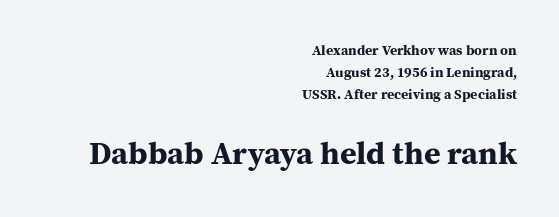
Line endings align vertically; line beginnings do not. Italic: no, the glyphs are upright roman. Check where the strokes stop: tiny serifs finish them off. There is no visible air inserted between adjacent glyphs.
